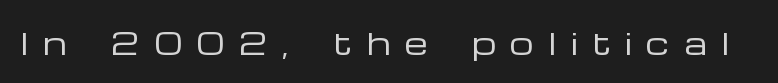
Q: Is the text bold? A: No.
Q: Is the text italic (slanted)? A: No, it is upright.
Q: Is the typeface a serif or a sans-serif typeface? A: Sans-serif.
Q: Is the text underlined? A: No.
Q: Is the spacing between letters normal or unusually wide? A: Unusually wide.
Q: Width (condensed, normal, or wide)? A: Wide.
Q: Stroke contrast? A: Low.
Q: x-height? A: Medium.
Q: Monospaced? A: No.
